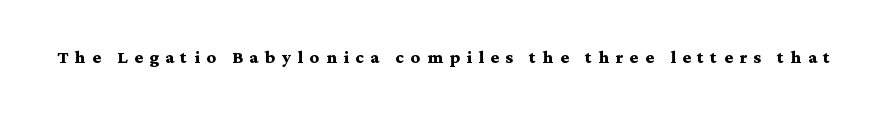
Each glyph is drawn with heavy, bold strokes. This sample uses an upright cut, with every glyph sitting square on the baseline. Underline: absent. The tracking reads as deliberately expanded to a designer's eye.
